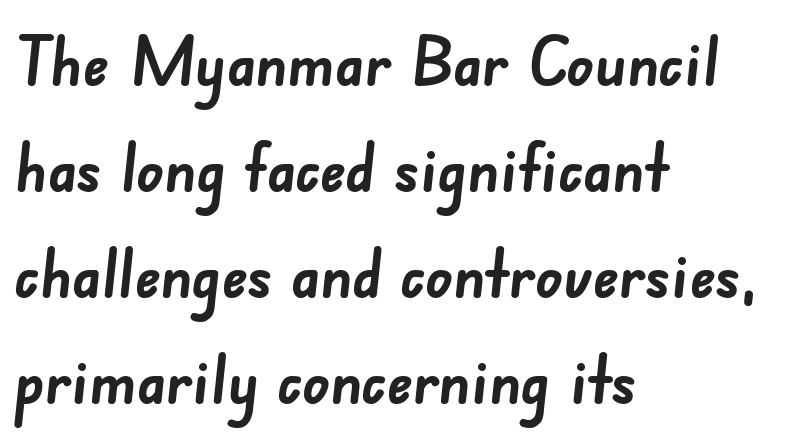
The image shows 67 px semibold sans-serif type; set left-aligned, normal line spacing (1.58x), normal letter spacing, not underlined; low stroke contrast and a small x-height.
